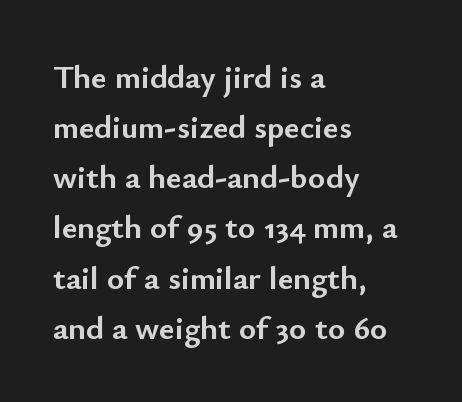
{"serif": "no", "italic": "no", "bold": "yes", "weight": "semibold", "width": "normal", "stroke_contrast": "low", "x_height": "small", "monospaced": "no", "underline": "no", "align": "left", "line_spacing": "normal", "line_spacing_ratio": 1.52, "letter_spacing": "normal", "letter_spacing_em": 0.0, "glyph_px": 33}
